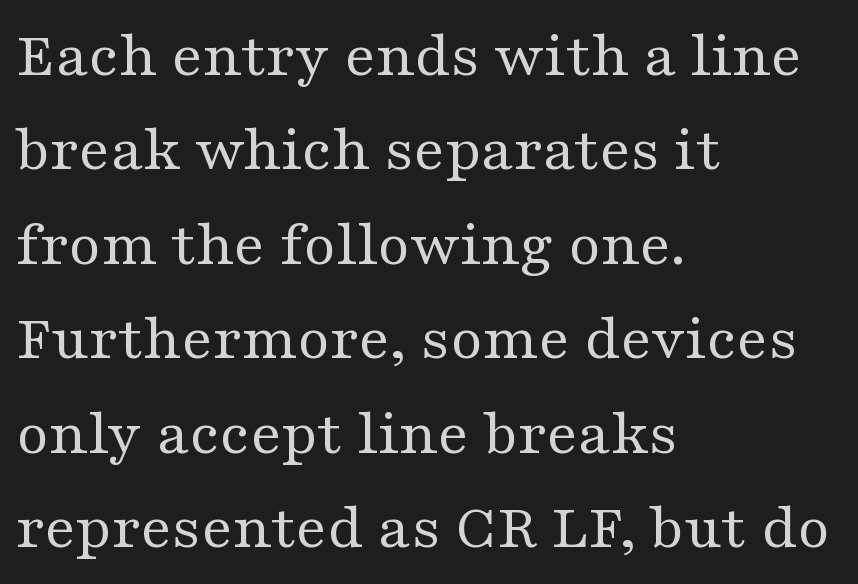
{"serif": "yes", "italic": "no", "bold": "no", "weight": "regular", "width": "wide", "stroke_contrast": "medium", "x_height": "medium", "monospaced": "no", "underline": "no", "align": "left", "line_spacing": "normal", "line_spacing_ratio": 1.43, "letter_spacing": "normal", "letter_spacing_em": 0.0, "glyph_px": 66}
